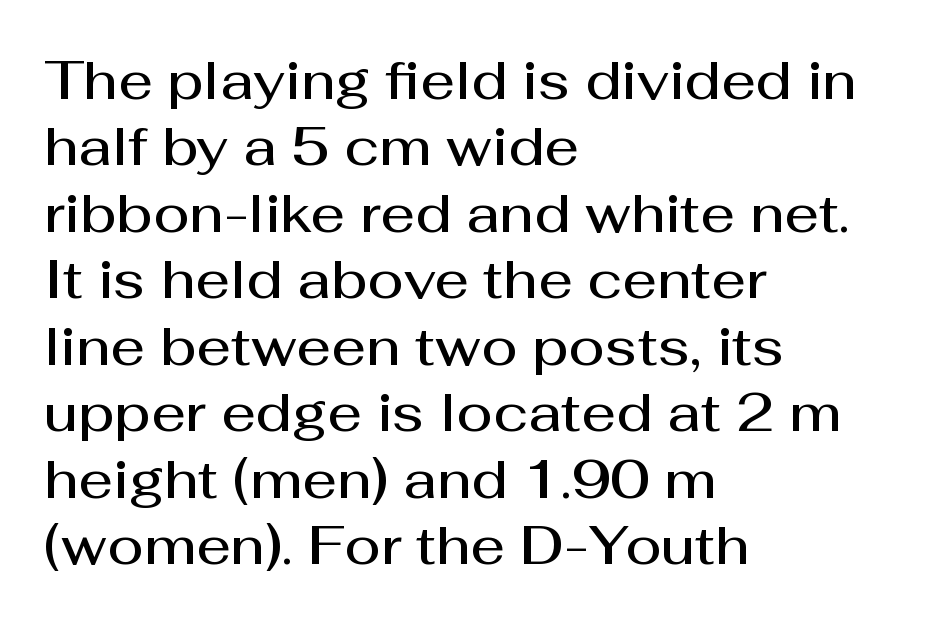
Q: Is the text bold? A: Semi-bold.
Q: Is the text italic (slanted)? A: No, it is upright.
Q: Is the typeface a serif or a sans-serif typeface? A: Sans-serif.
Q: Is the text underlined? A: No.
Q: How is the paragraph aligned? A: Left-aligned.
Q: Is the spacing between letters normal or unusually wide? A: Normal.
Q: Width (condensed, normal, or wide)? A: Normal.
Q: Stroke contrast? A: Medium.
Q: x-height? A: Medium.
Q: Monospaced? A: No.
